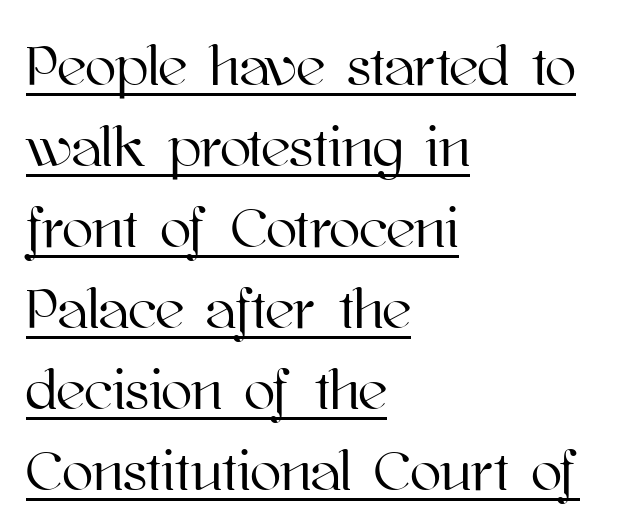
The rendering uses natural spacing where letterforms have individual widths. In terms of leading, this rendering sits right in the middle. A student would call this left alignment; a typographer would say flush left, rag right. The words here are underlined. If you drew a line through each stem, it would be perfectly vertical. Between one letter and the next there's only the usual sliver of space.
